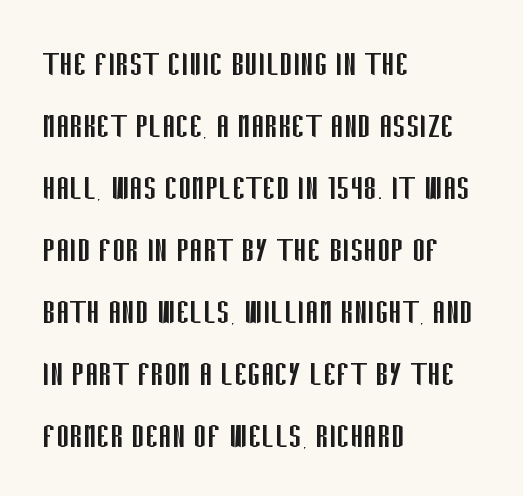
Interline gaps are of average width in this sample. Has an underline been added? It has not. Casual observation: everything's shoved over to the left. Caption: standard tracking, unaltered.
